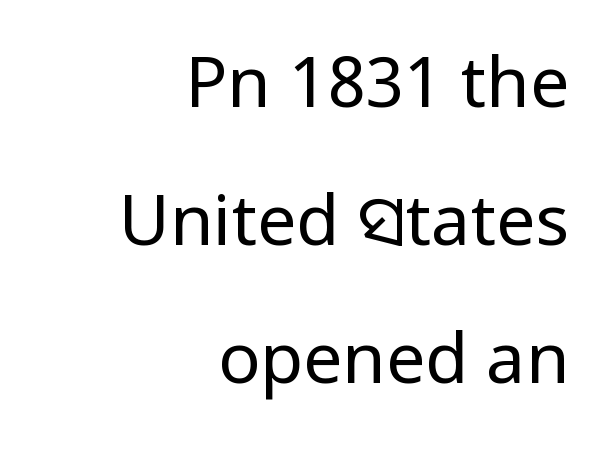
The image shows 70 px regular-weight, condensed sans-serif type, upright; set right-aligned, loose line spacing (1.97x), normal letter spacing, not underlined; low stroke contrast and a large x-height.
